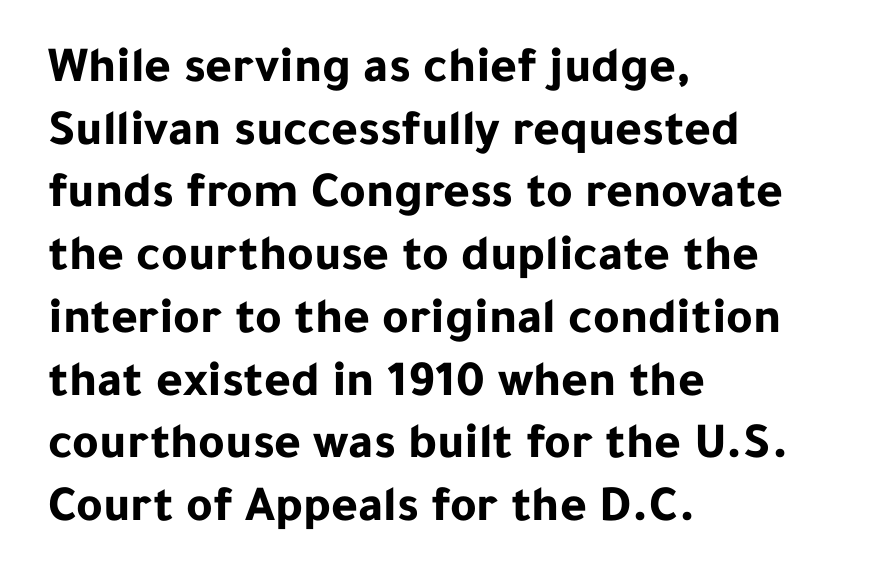
{"serif": "no", "italic": "no", "bold": "yes", "weight": "bold", "width": "normal", "stroke_contrast": "low", "x_height": "medium", "monospaced": "no", "underline": "no", "align": "left", "line_spacing_ratio": 1.23, "letter_spacing": "normal", "letter_spacing_em": 0.0, "glyph_px": 51}
